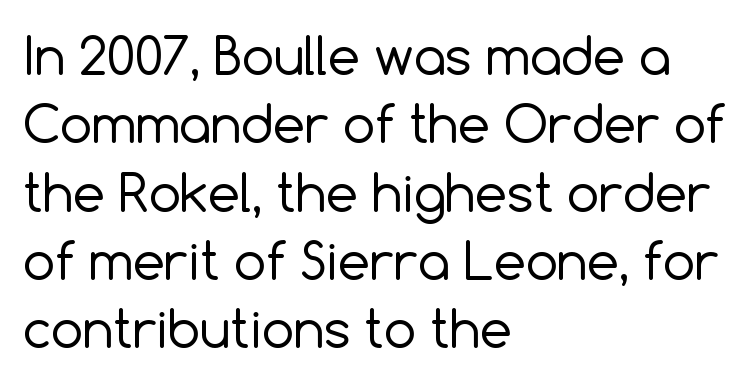
The image shows 51 px regular-weight sans-serif type, upright; set left-aligned, normal line spacing (1.34x), normal letter spacing, not underlined; a medium x-height.
